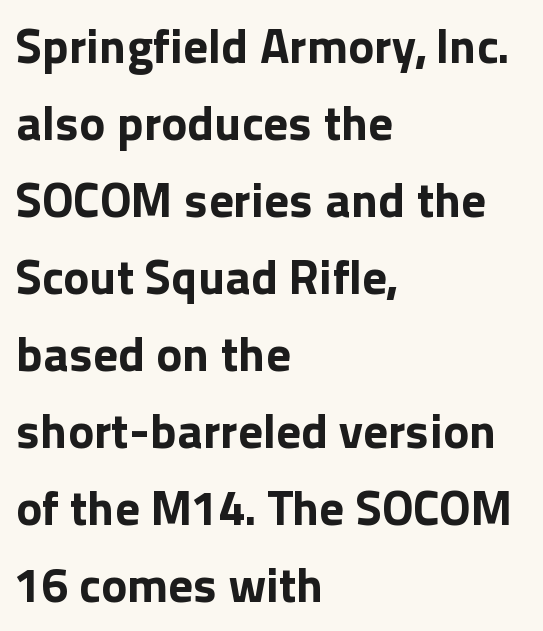
{"serif": "no", "italic": "no", "bold": "yes", "weight": "bold", "width": "normal", "x_height": "medium", "monospaced": "no", "underline": "no", "align": "left", "line_spacing": "normal", "line_spacing_ratio": 1.57, "letter_spacing": "normal", "letter_spacing_em": 0.0, "glyph_px": 49}
